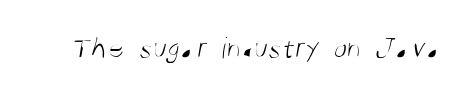
{"serif": "no", "bold": "no", "weight": "light", "width": "condensed", "stroke_contrast": "medium", "x_height": "large", "monospaced": "no", "underline": "no", "letter_spacing": "normal", "letter_spacing_em": 0.0, "glyph_px": 31}
